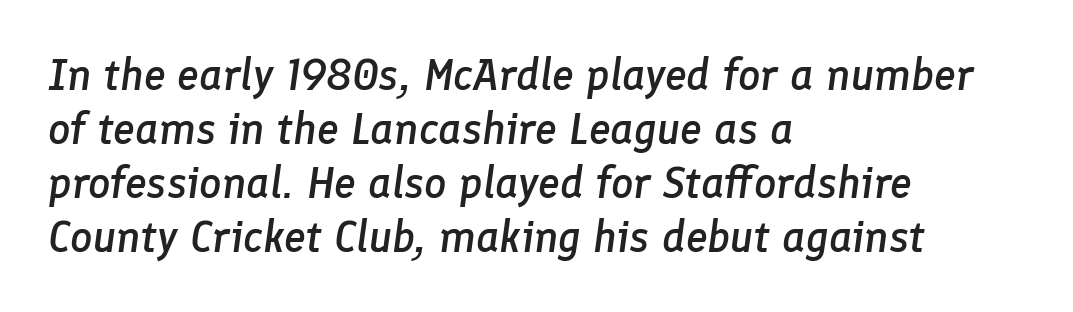
Q: Is the text bold? A: Semi-bold.
Q: Is the text italic (slanted)? A: Yes, it leans right by about 8 degrees.
Q: Is the text underlined? A: No.
Q: How is the paragraph aligned? A: Left-aligned.
Q: Is the spacing between letters normal or unusually wide? A: Normal.
Q: Width (condensed, normal, or wide)? A: Normal.
Q: Stroke contrast? A: Low.
Q: x-height? A: Medium.
Q: Monospaced? A: No.
